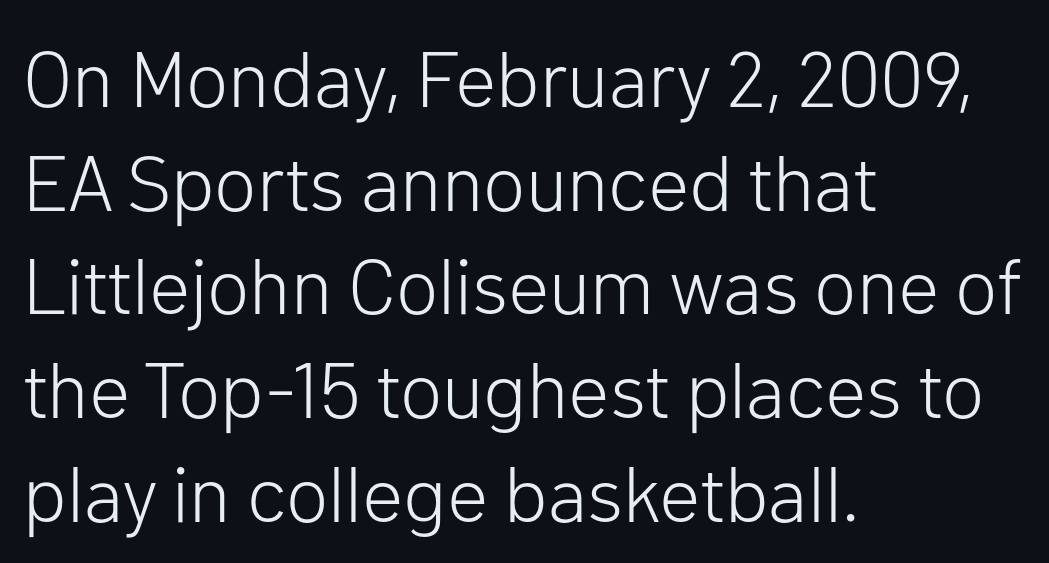
{"serif": "no", "italic": "no", "bold": "no", "weight": "light", "width": "normal", "stroke_contrast": "low", "x_height": "medium", "monospaced": "no", "underline": "no", "align": "left", "line_spacing": "normal", "line_spacing_ratio": 1.33, "letter_spacing": "normal", "letter_spacing_em": 0.0, "glyph_px": 78}
